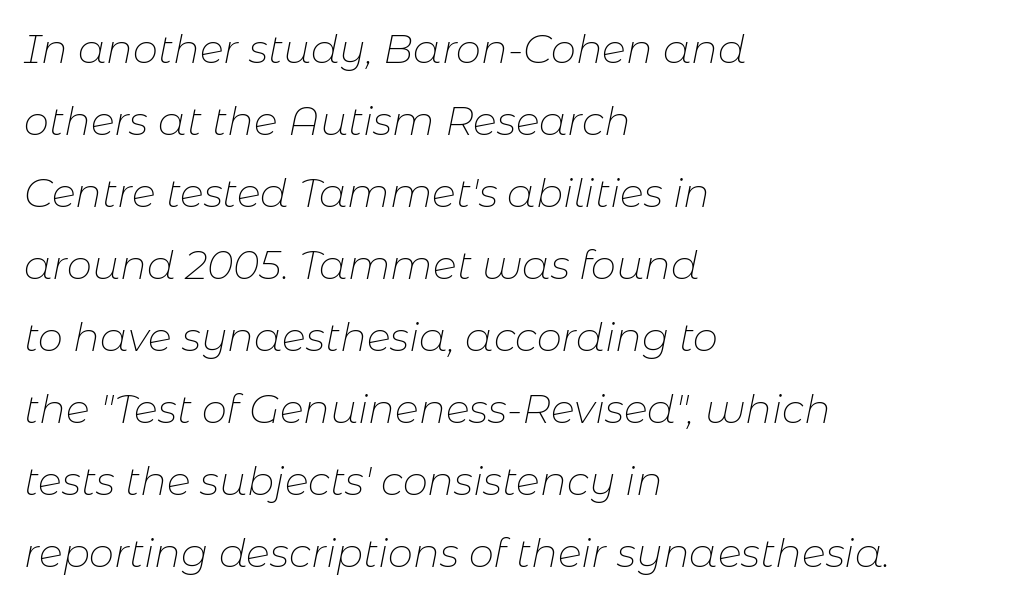
Q: Is the text bold? A: No.
Q: Is the text italic (slanted)? A: Yes, it leans right by about 11 degrees.
Q: Is the text underlined? A: No.
Q: How is the paragraph aligned? A: Left-aligned.
Q: Is the spacing between letters normal or unusually wide? A: Normal.
Q: Width (condensed, normal, or wide)? A: Normal.
Q: Stroke contrast? A: Low.
Q: x-height? A: Medium.
Q: Monospaced? A: No.
